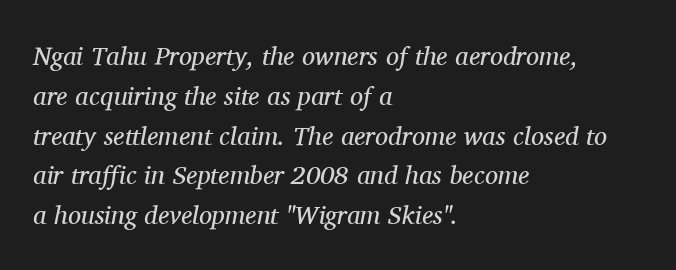
{"italic": "yes", "lean": "right", "slant_degrees": 11, "bold": "no", "underline": "no", "align": "left", "line_spacing": "normal", "line_spacing_ratio": 1.53, "letter_spacing": "normal", "letter_spacing_em": 0.0, "glyph_px": 26}
